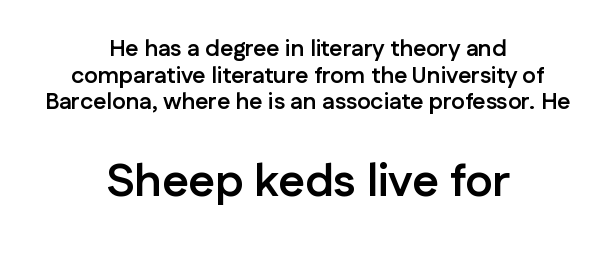
{"serif": "no", "italic": "no", "bold": "yes", "weight": "semibold", "width": "normal", "stroke_contrast": "low", "x_height": "medium", "monospaced": "no", "underline": "no", "align": "center", "line_spacing_ratio": 1.16, "letter_spacing": "normal", "letter_spacing_em": 0.0, "larger_block": "second", "size_ratio": 2.0, "glyph_px": 46}
